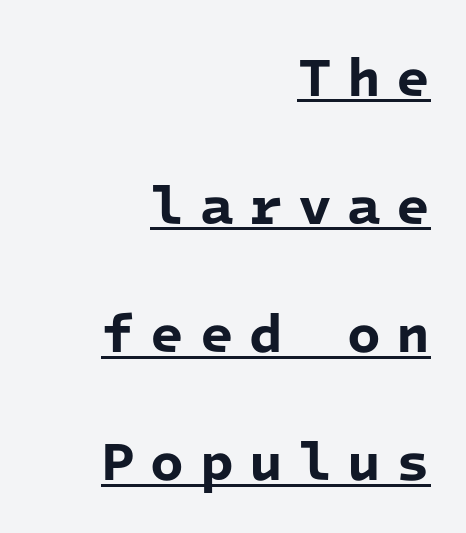
Heavy, bold letterforms. Loosely led — the rows are spread out. Serifs: no, the terminals of the letterforms are clean. These lines are set flush right with a ragged left edge.
